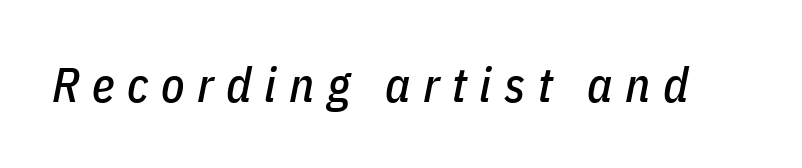
Spacing between characters has been opened up far beyond the box default. This is oblique type, the kind used for emphasis or titles. Check under the words: just untouched page. Character widths vary here, with narrow letters taking less room than wide ones.
